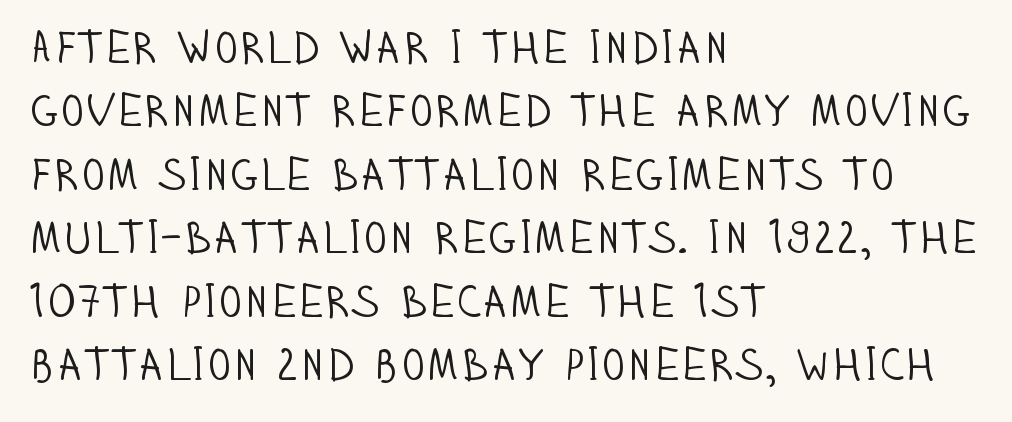
Q: Is the text bold? A: No.
Q: Is the text italic (slanted)? A: No, it is upright.
Q: Is the typeface a serif or a sans-serif typeface? A: Sans-serif.
Q: Is the text underlined? A: No.
Q: How is the paragraph aligned? A: Left-aligned.
Q: Is the spacing between letters normal or unusually wide? A: Normal.
Q: Is the spacing between lines tight, normal or loose? A: Normal.
Q: Width (condensed, normal, or wide)? A: Condensed.
Q: Stroke contrast? A: Low.
Q: x-height? A: Large.
Q: Monospaced? A: No.
